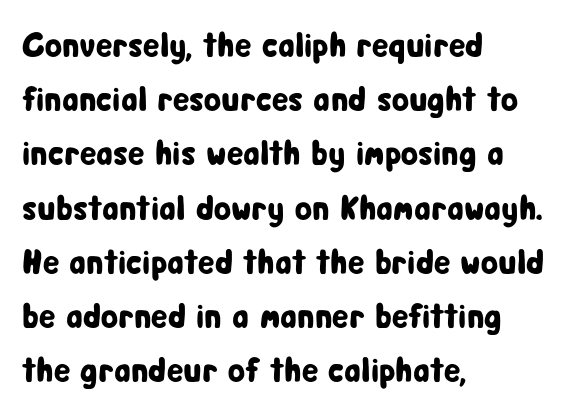
Q: Is the text italic (slanted)? A: No, it is upright.
Q: Is the typeface a serif or a sans-serif typeface? A: Sans-serif.
Q: Is the text underlined? A: No.
Q: How is the paragraph aligned? A: Left-aligned.
Q: Is the spacing between letters normal or unusually wide? A: Normal.
Q: Is the spacing between lines tight, normal or loose? A: Normal.
Q: Width (condensed, normal, or wide)? A: Condensed.
Q: Stroke contrast? A: Low.
Q: x-height? A: Medium.
Q: Monospaced? A: No.
